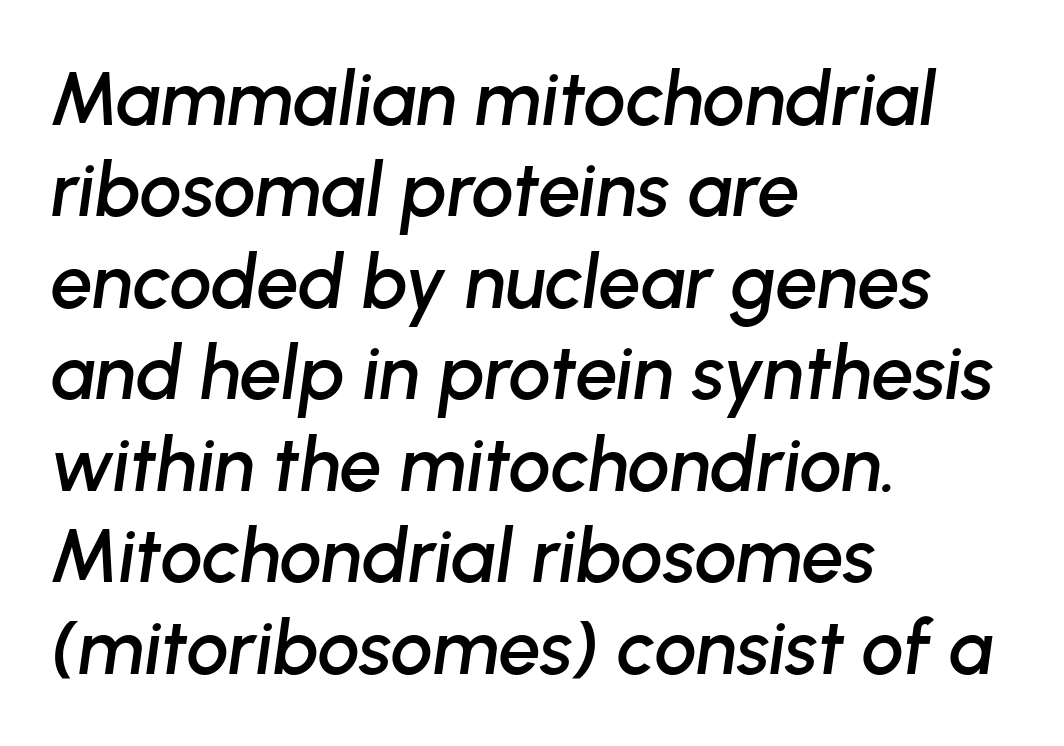
{"italic": "yes", "lean": "right", "slant_degrees": 8, "width": "normal", "stroke_contrast": "low", "x_height": "medium", "monospaced": "no", "underline": "no", "align": "left", "line_spacing_ratio": 1.22, "letter_spacing": "normal", "letter_spacing_em": 0.0, "glyph_px": 75}
